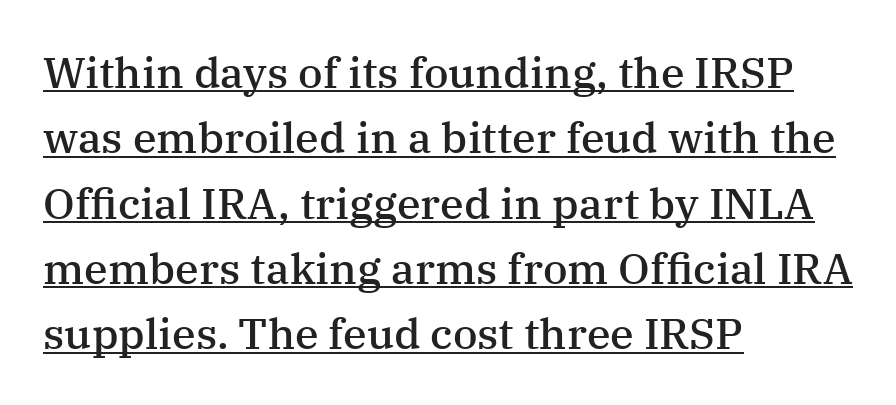
The image shows 43 px semibold serif type, upright; set left-aligned, normal line spacing (1.52x), normal letter spacing, underlined; medium stroke contrast and a medium x-height.
